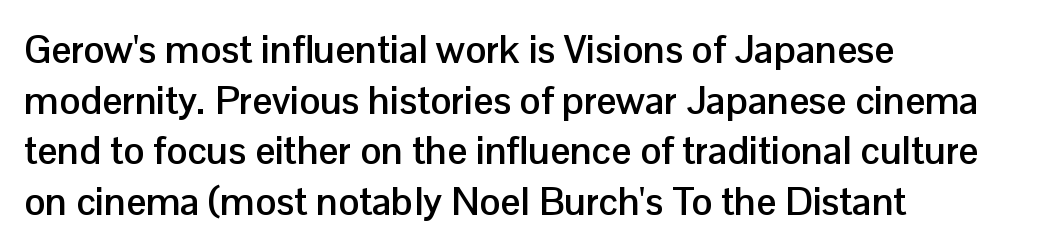
Every character sits straight up, as roman type does. The lines in this sample share a left origin and differ only in where they stop. A normal amount of white space separates one row of letters from the next. Honestly, the letter spacing is just normal — you wouldn't notice it. A clean baseline with only descenders dipping below it. The face used here is proportionally spaced, like ordinary book or web type.
